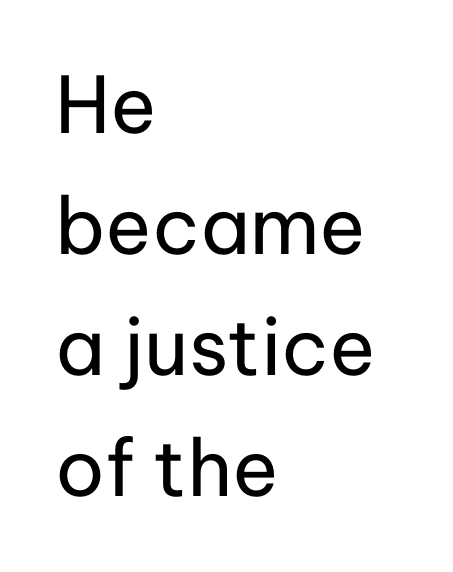
Q: Is the text bold? A: No.
Q: Is the text italic (slanted)? A: No, it is upright.
Q: Is the typeface a serif or a sans-serif typeface? A: Sans-serif.
Q: Is the text underlined? A: No.
Q: How is the paragraph aligned? A: Left-aligned.
Q: Is the spacing between letters normal or unusually wide? A: Normal.
Q: Is the spacing between lines tight, normal or loose? A: Normal.
Q: Width (condensed, normal, or wide)? A: Normal.
Q: Stroke contrast? A: Low.
Q: x-height? A: Medium.
Q: Monospaced? A: No.
